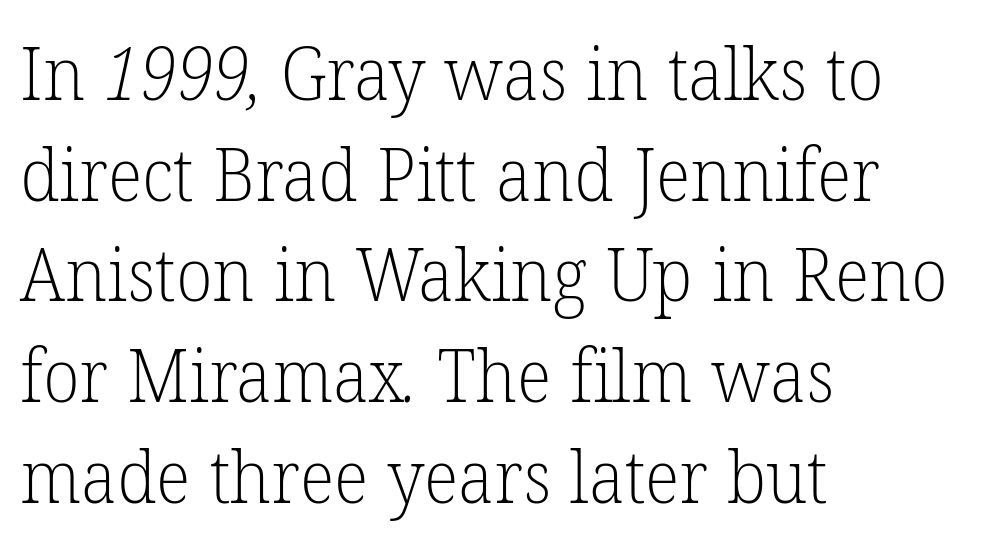
One-word summary of the alignment: left. Descenders hang freely into open space. Counters stay open thanks to moderate or lighter strokes. The letters advance in unequal steps, a hallmark of proportional type.
